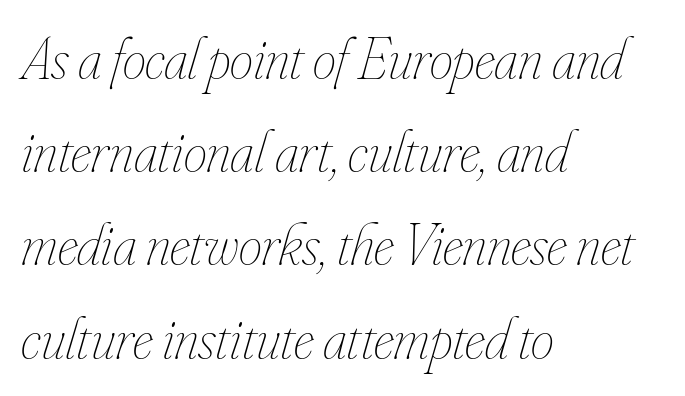
The image shows 59 px thin, condensed type, italic (leaning right); set left-aligned, normal line spacing (1.58x), normal letter spacing, not underlined; low stroke contrast and a small x-height.
